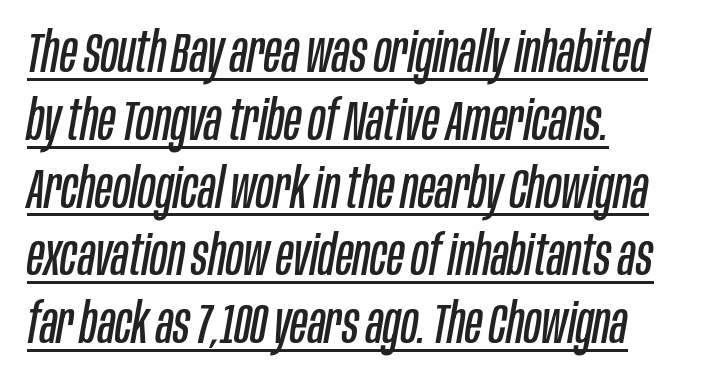
The image shows 56 px regular-weight, condensed type, italic (leaning right); set left-aligned, line spacing 1.21x, normal letter spacing, underlined; low stroke contrast and a large x-height.
